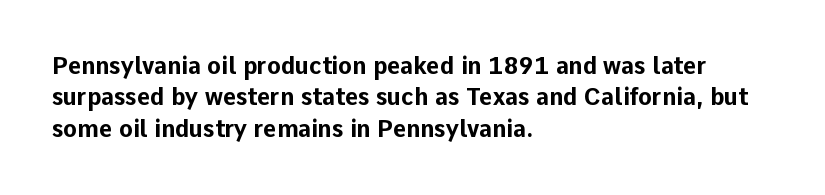
Q: Is the text bold? A: Yes.
Q: Is the text italic (slanted)? A: No, it is upright.
Q: Is the text underlined? A: No.
Q: How is the paragraph aligned? A: Left-aligned.
Q: Is the spacing between letters normal or unusually wide? A: Normal.
Q: Is the spacing between lines tight, normal or loose? A: Normal.
